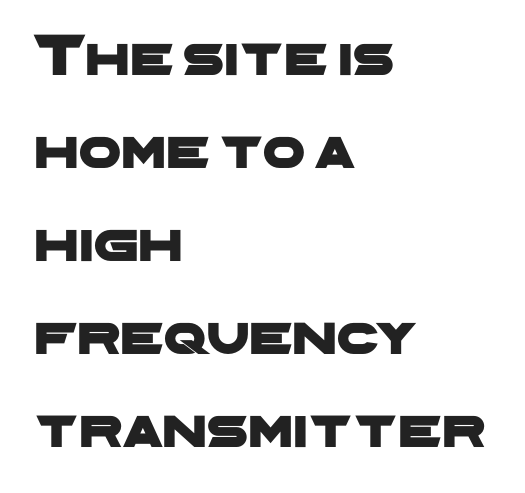
{"serif": "no", "width": "wide", "stroke_contrast": "low", "x_height": "medium", "monospaced": "no", "underline": "no", "align": "left", "line_spacing": "normal", "line_spacing_ratio": 1.55, "letter_spacing": "normal", "letter_spacing_em": 0.0, "glyph_px": 60}
